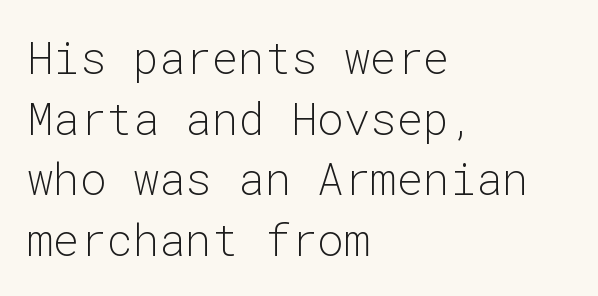
Q: Is the text bold? A: No.
Q: Is the text italic (slanted)? A: No, it is upright.
Q: Is the typeface a serif or a sans-serif typeface? A: Sans-serif.
Q: Is the text underlined? A: No.
Q: How is the paragraph aligned? A: Left-aligned.
Q: Is the spacing between letters normal or unusually wide? A: Normal.
Q: Is the spacing between lines tight, normal or loose? A: Normal.
Q: Width (condensed, normal, or wide)? A: Normal.
Q: Stroke contrast? A: Low.
Q: x-height? A: Medium.
Q: Monospaced? A: Yes.
